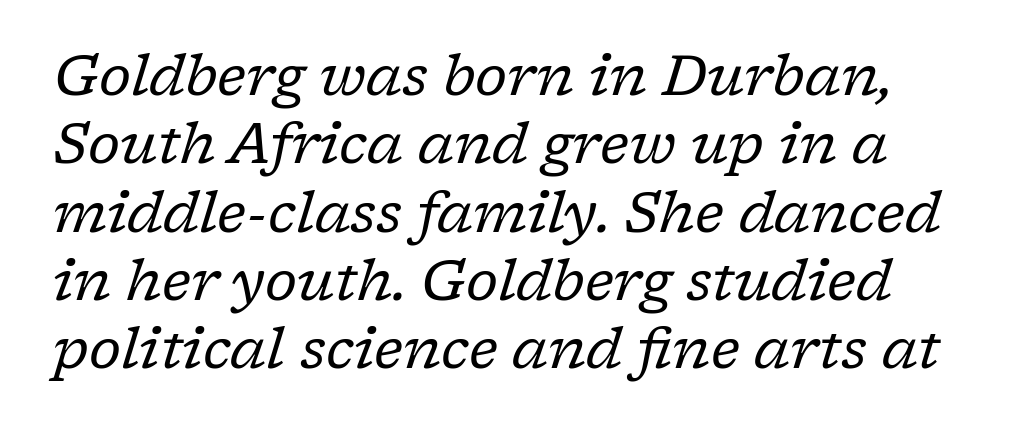
The image shows 56 px regular-weight serif type, italic (leaning right); set line spacing 1.22x, normal letter spacing, not underlined; low stroke contrast and a medium x-height.
